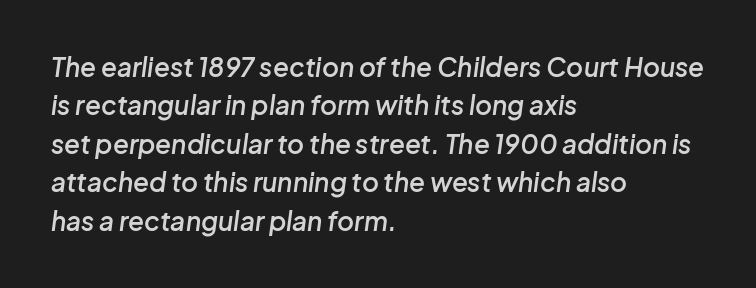
The gap between lines stays unmarked. The typesetting leans somewhat heavy: a semibold. Between one letter and the next there's only the usual sliver of space. Does the lettering tilt? It does — this is italic.
